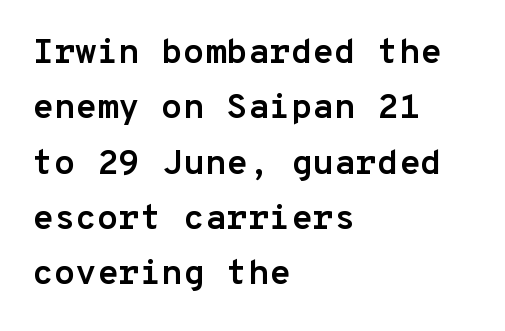
Q: Is the text bold? A: Yes.
Q: Is the text italic (slanted)? A: No, it is upright.
Q: Is the typeface a serif or a sans-serif typeface? A: Sans-serif.
Q: Is the text underlined? A: No.
Q: How is the paragraph aligned? A: Left-aligned.
Q: Is the spacing between letters normal or unusually wide? A: Normal.
Q: Is the spacing between lines tight, normal or loose? A: Normal.
Q: Width (condensed, normal, or wide)? A: Normal.
Q: Stroke contrast? A: Low.
Q: x-height? A: Medium.
Q: Monospaced? A: Yes.
